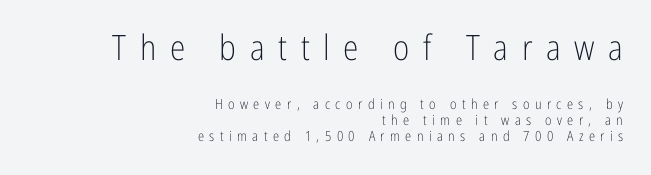
{"serif": "no", "italic": "no", "bold": "no", "weight": "light", "width": "condensed", "stroke_contrast": "low", "x_height": "medium", "monospaced": "no", "underline": "no", "align": "right", "line_spacing": "tight", "line_spacing_ratio": 1.14, "letter_spacing": "wide", "letter_spacing_em": 0.39, "larger_block": "first", "size_ratio": 2.5, "glyph_px": 35}
